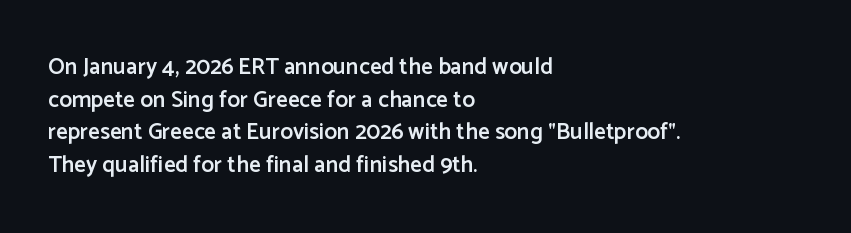
The image shows 23 px text type, upright; set left-aligned, normal line spacing (1.42x), normal letter spacing, not underlined.
